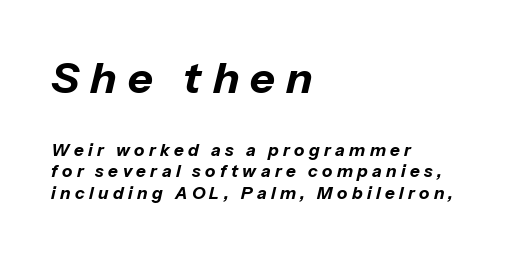
{"italic": "yes", "lean": "right", "slant_degrees": 13, "bold": "yes", "weight": "bold", "width": "normal", "stroke_contrast": "low", "x_height": "medium", "monospaced": "no", "underline": "no", "align": "left", "line_spacing": "normal", "line_spacing_ratio": 1.25, "letter_spacing": "wide", "letter_spacing_em": 0.26, "larger_block": "first", "size_ratio": 2.53, "glyph_px": 43}
